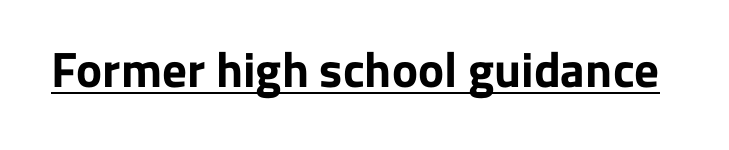
In terms of posture, this sample is upright. Looks like regular typesetting: each glyph gets only the width it needs. A typographer would call this underscored text. The rendering uses a bold face; every stroke is thick and dark. The letters carry no serifs — their stems end cleanly without finishing strokes. What stands out about the letter spacing? Nothing — it is the standard amount.
